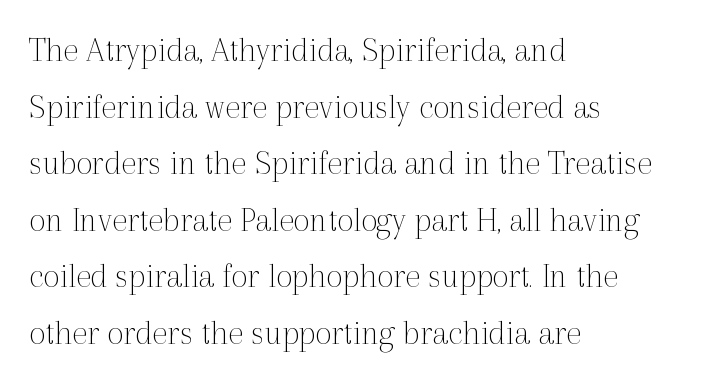
Nothing heavy about these letters — not bold at all. The letters advance in unequal steps, a hallmark of proportional type. The specimen reads as upright at a glance. Baseline-to-baseline distance is the conventional proportion of letter height.
